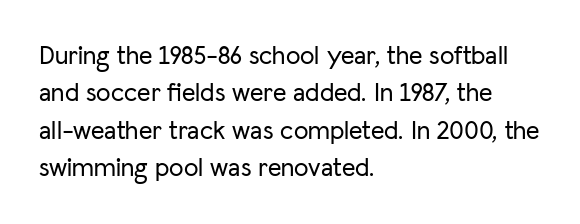
A typesetter would call this zero additional tracking. The string is rendered with underlining switched off. Reading down the block, your eye returns to a fixed left position each line. The lines sit at an ordinary, default distance from one another.
